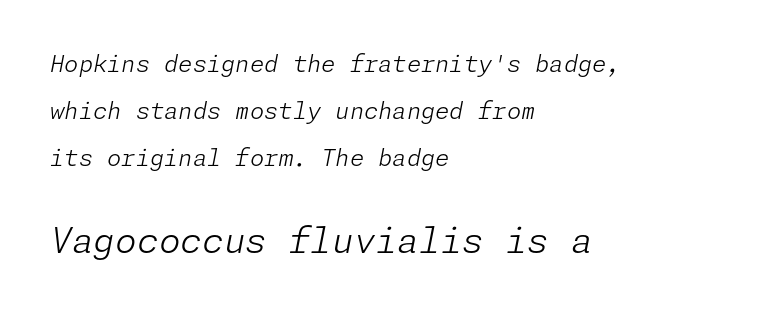
Q: Is the text bold? A: No.
Q: Is the text italic (slanted)? A: Yes, it leans right by about 11 degrees.
Q: Is the text underlined? A: No.
Q: How is the paragraph aligned? A: Left-aligned.
Q: Is the spacing between letters normal or unusually wide? A: Normal.
Q: Is the spacing between lines tight, normal or loose? A: Loose.
Q: Which block of text is set in a larger size, the first (top) or the second (bottom)? A: The second (bottom) one.
Q: Width (condensed, normal, or wide)? A: Normal.
Q: Stroke contrast? A: Low.
Q: x-height? A: Medium.
